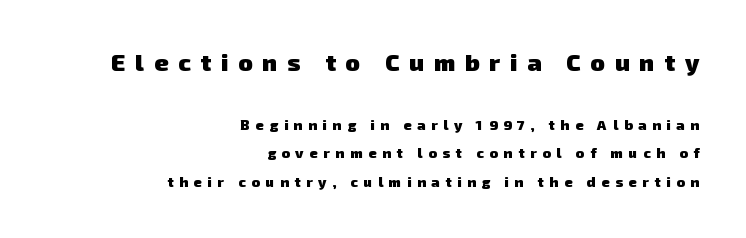
Q: Is the text bold? A: Yes.
Q: Is the text underlined? A: No.
Q: How is the paragraph aligned? A: Right-aligned.
Q: Is the spacing between letters normal or unusually wide? A: Unusually wide.
Q: Is the spacing between lines tight, normal or loose? A: Loose.
Q: Which block of text is set in a larger size, the first (top) or the second (bottom)? A: The first (top) one.
